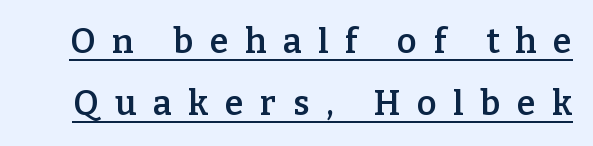
Q: Is the text bold? A: Semi-bold.
Q: Is the text italic (slanted)? A: No, it is upright.
Q: Is the typeface a serif or a sans-serif typeface? A: Serif.
Q: Is the text underlined? A: Yes.
Q: Is the spacing between letters normal or unusually wide? A: Unusually wide.
Q: Width (condensed, normal, or wide)? A: Normal.
Q: Stroke contrast? A: Low.
Q: x-height? A: Medium.
Q: Monospaced? A: No.
